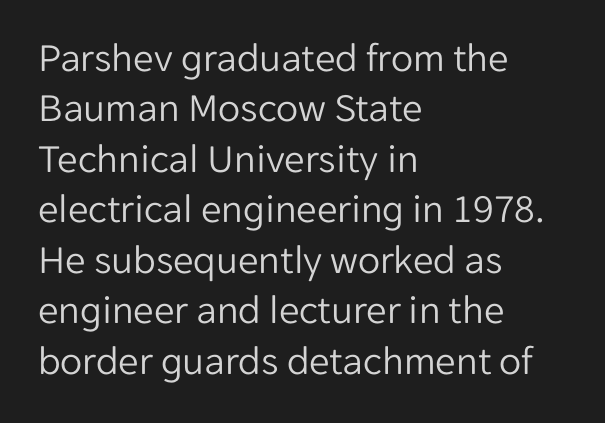
Q: Is the text bold? A: No.
Q: Is the text italic (slanted)? A: No, it is upright.
Q: Is the typeface a serif or a sans-serif typeface? A: Sans-serif.
Q: Is the text underlined? A: No.
Q: How is the paragraph aligned? A: Left-aligned.
Q: Is the spacing between letters normal or unusually wide? A: Normal.
Q: Width (condensed, normal, or wide)? A: Normal.
Q: Stroke contrast? A: Low.
Q: x-height? A: Medium.
Q: Monospaced? A: No.
